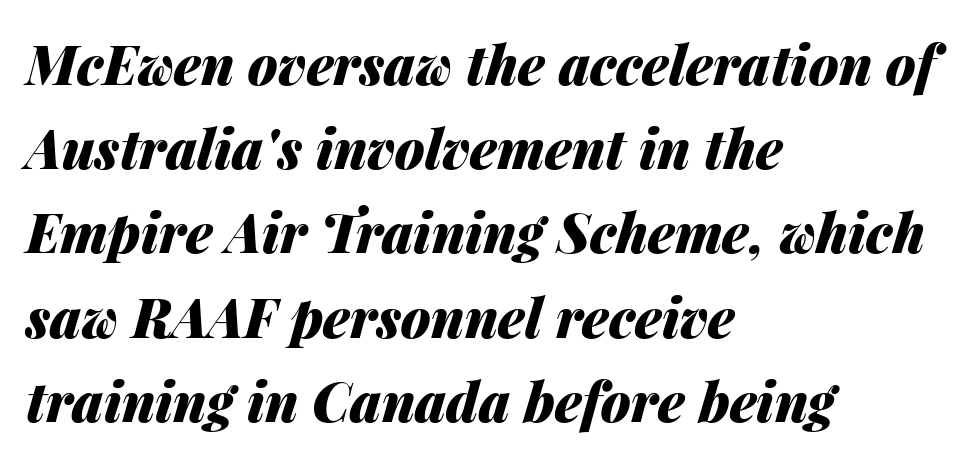
The image shows 54 px heavy type, italic (leaning right); set left-aligned, normal line spacing (1.56x), normal letter spacing, not underlined; medium stroke contrast and a medium x-height.
